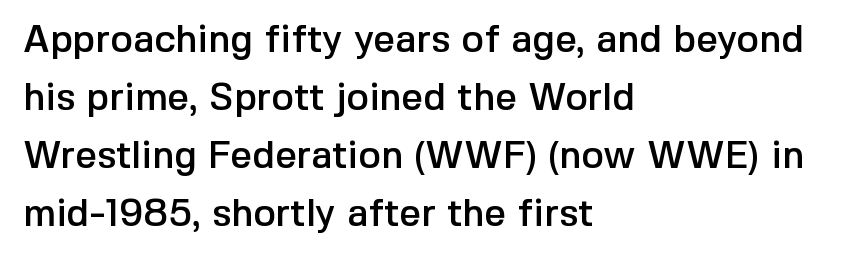
Students, observe: this is what conventionally led text looks like. This sample uses plain, unmodified letter spacing. Nope, not italic — everything's standing straight. Think of a printed novel: that variable character pitch is what you see here.
